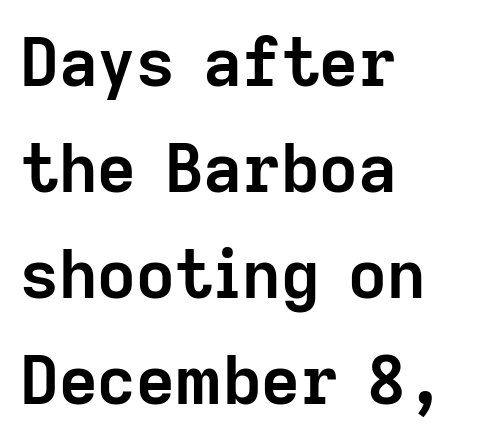
{"serif": "no", "italic": "no", "bold": "yes", "weight": "semibold", "width": "normal", "stroke_contrast": "low", "x_height": "medium", "monospaced": "no", "underline": "no", "align": "left", "line_spacing": "normal", "line_spacing_ratio": 1.58, "letter_spacing": "normal", "letter_spacing_em": 0.0, "glyph_px": 67}
